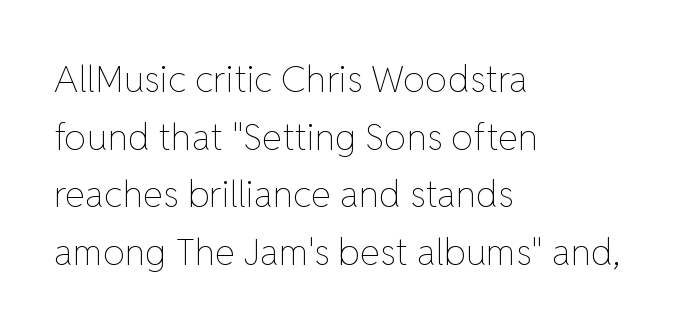
{"italic": "no", "bold": "no", "weight": "thin", "width": "normal", "stroke_contrast": "low", "x_height": "medium", "monospaced": "no", "underline": "no", "align": "left", "line_spacing": "normal", "line_spacing_ratio": 1.56, "letter_spacing": "normal", "letter_spacing_em": 0.0, "glyph_px": 37}
